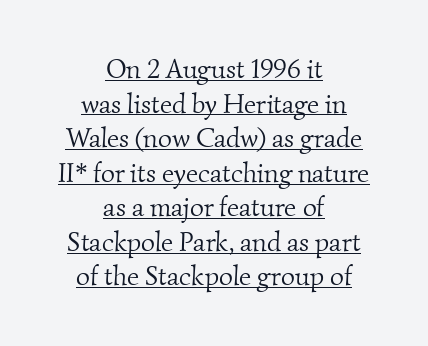
{"bold": "no", "underline": "yes", "align": "center", "line_spacing": "normal", "line_spacing_ratio": 1.28, "letter_spacing": "normal", "letter_spacing_em": 0.0, "glyph_px": 27}
